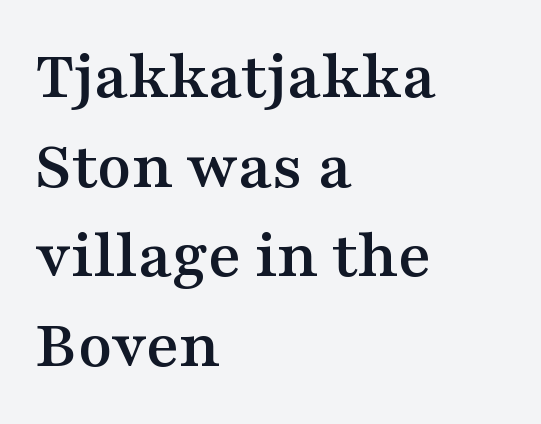
{"serif": "yes", "italic": "no", "width": "wide", "stroke_contrast": "medium", "x_height": "medium", "monospaced": "no", "underline": "no", "align": "left", "line_spacing": "normal", "line_spacing_ratio": 1.28, "letter_spacing": "normal", "letter_spacing_em": 0.0, "glyph_px": 70}
